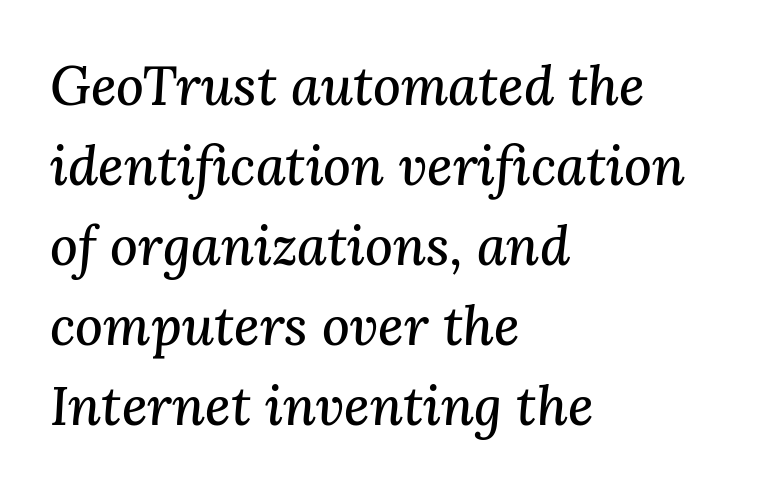
Is this a fixed-width face? No — the glyphs have proportional, varying widths. What's the leading like? Ordinary, nothing unusual. The rendering keeps characters at their native spacing. Designer's note — italics engaged.
